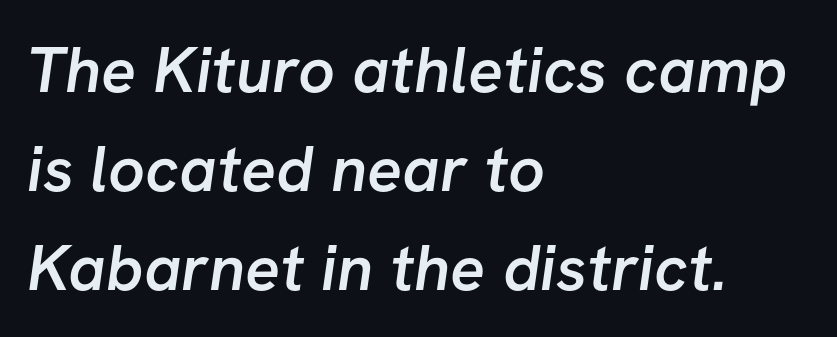
Q: Is the text bold? A: Semi-bold.
Q: Is the typeface a serif or a sans-serif typeface? A: Sans-serif.
Q: Is the text underlined? A: No.
Q: How is the paragraph aligned? A: Left-aligned.
Q: Is the spacing between letters normal or unusually wide? A: Normal.
Q: Is the spacing between lines tight, normal or loose? A: Normal.
Q: Width (condensed, normal, or wide)? A: Normal.
Q: Stroke contrast? A: Low.
Q: x-height? A: Medium.
Q: Monospaced? A: No.
